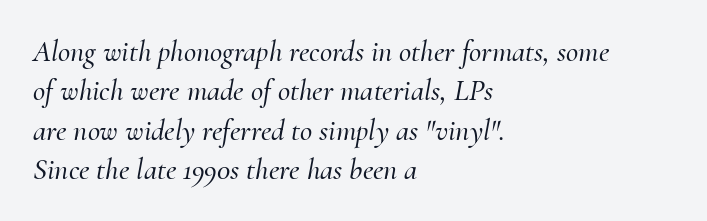
Left-aligned paragraph, ragged on the right. Standard letterfit; no display-style spreading of the glyphs. Are there feet on the stems? There are — it's a serif. Students, observe: this is what conventionally led text looks like. The passage shown is not underscored anywhere. A typesetter would call this proportional, since set widths differ per character.
